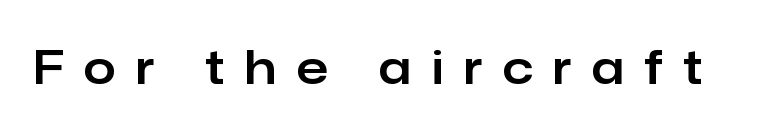
Q: Is the text italic (slanted)? A: No, it is upright.
Q: Is the typeface a serif or a sans-serif typeface? A: Sans-serif.
Q: Is the text underlined? A: No.
Q: Is the spacing between letters normal or unusually wide? A: Unusually wide.
Q: Width (condensed, normal, or wide)? A: Normal.
Q: Stroke contrast? A: Low.
Q: x-height? A: Medium.
Q: Monospaced? A: No.
